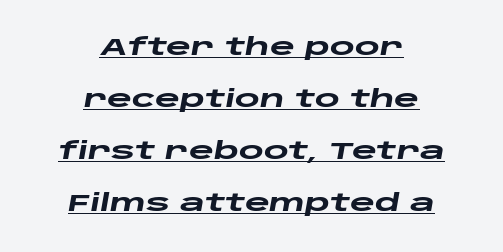
{"italic": "yes", "lean": "right", "slant_degrees": 10, "bold": "yes", "underline": "yes", "align": "center", "line_spacing": "loose", "line_spacing_ratio": 2.16, "letter_spacing": "normal", "letter_spacing_em": 0.0, "glyph_px": 24}
